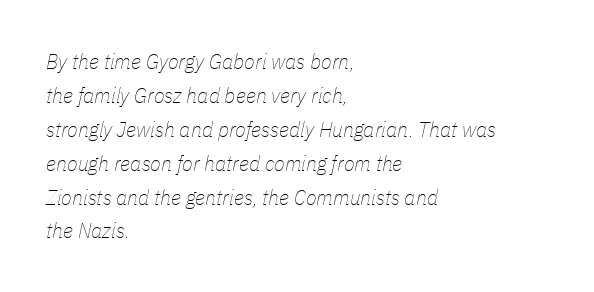
{"italic": "yes", "lean": "right", "slant_degrees": 11, "bold": "no", "underline": "no", "align": "left", "line_spacing": "normal", "line_spacing_ratio": 1.54, "letter_spacing": "normal", "letter_spacing_em": 0.0, "glyph_px": 22}
